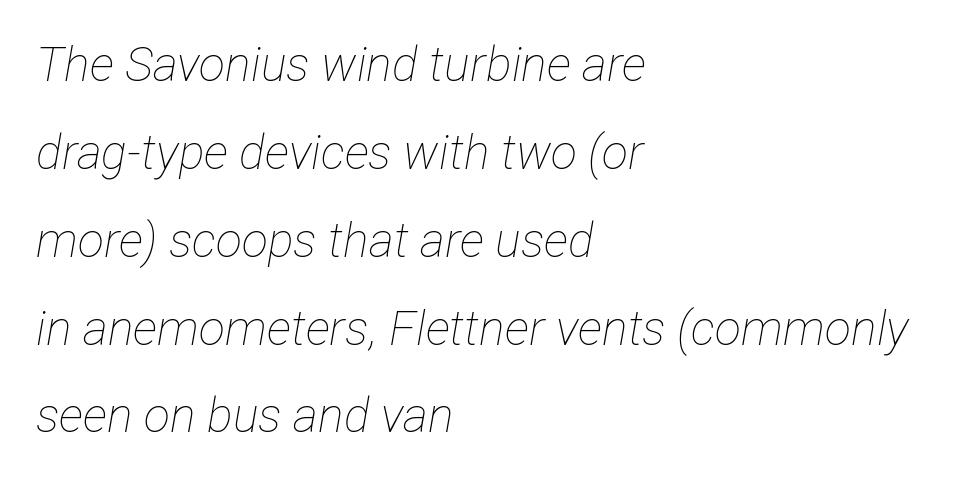
The strokes carry an ordinary text weight at most. Characters follow at the spacing the type designer built in. Line beginnings align vertically; line endings do not. The letters advance in unequal steps, a hallmark of proportional type.
